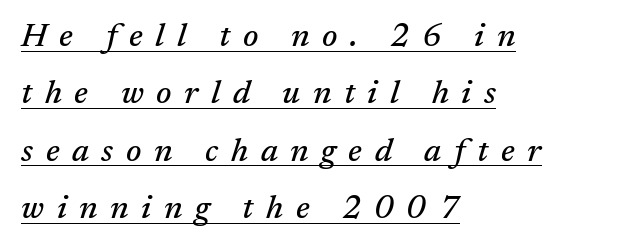
The image shows 33 px serif type, italic (leaning right); set left-aligned, line spacing 1.74x, unusually wide letter spacing (+0.38 em), underlined; medium stroke contrast and a medium x-height.
